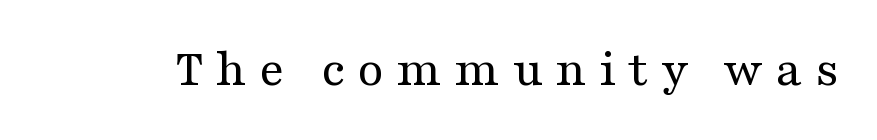
No word sits above an underline. On a weight scale, this lands at 450 or below. You could not count columns in this text — the font is proportionally spaced. The horizontal fit of the characters is loose and conspicuously gappy. The passage shown is typeset with a serif family.
